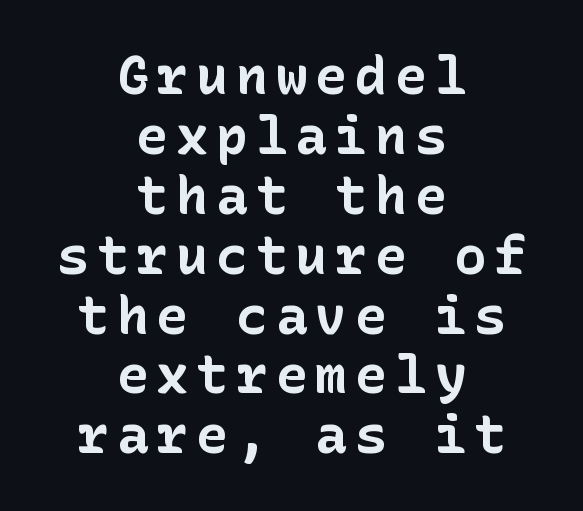
Q: Is the text bold? A: Yes.
Q: Is the text italic (slanted)? A: No, it is upright.
Q: Is the typeface a serif or a sans-serif typeface? A: Sans-serif.
Q: Is the text underlined? A: No.
Q: How is the paragraph aligned? A: Centered.
Q: Is the spacing between lines tight, normal or loose? A: Tight.
Q: Width (condensed, normal, or wide)? A: Normal.
Q: Stroke contrast? A: Low.
Q: x-height? A: Medium.
